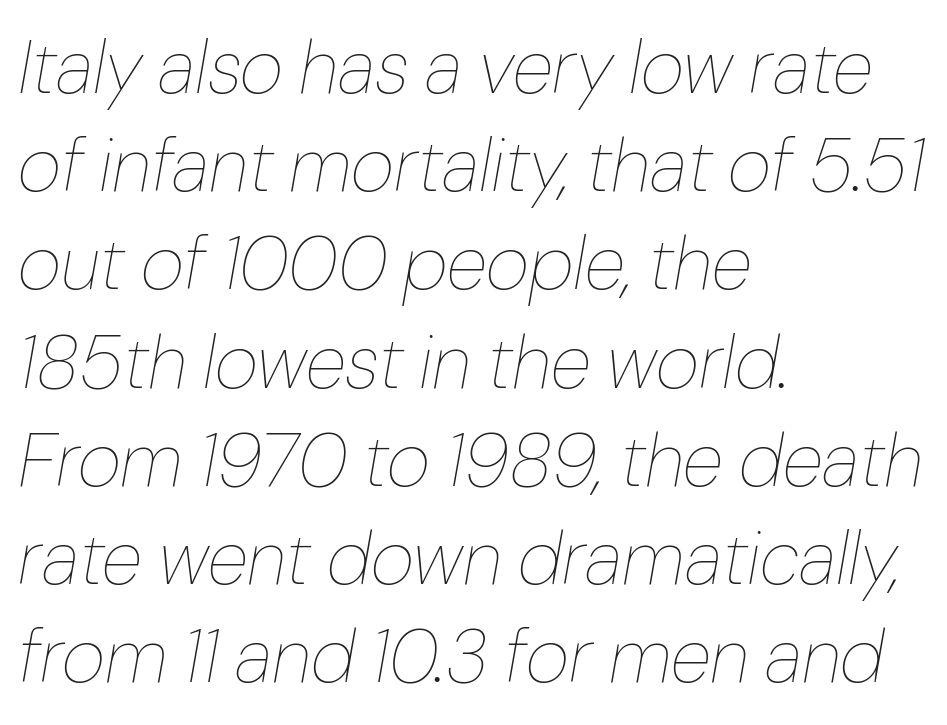
Q: Is the text bold? A: No.
Q: Is the text italic (slanted)? A: Yes, it leans right by about 10 degrees.
Q: Is the text underlined? A: No.
Q: How is the paragraph aligned? A: Left-aligned.
Q: Is the spacing between letters normal or unusually wide? A: Normal.
Q: Is the spacing between lines tight, normal or loose? A: Normal.
Q: Width (condensed, normal, or wide)? A: Normal.
Q: Stroke contrast? A: Low.
Q: x-height? A: Medium.
Q: Monospaced? A: No.
